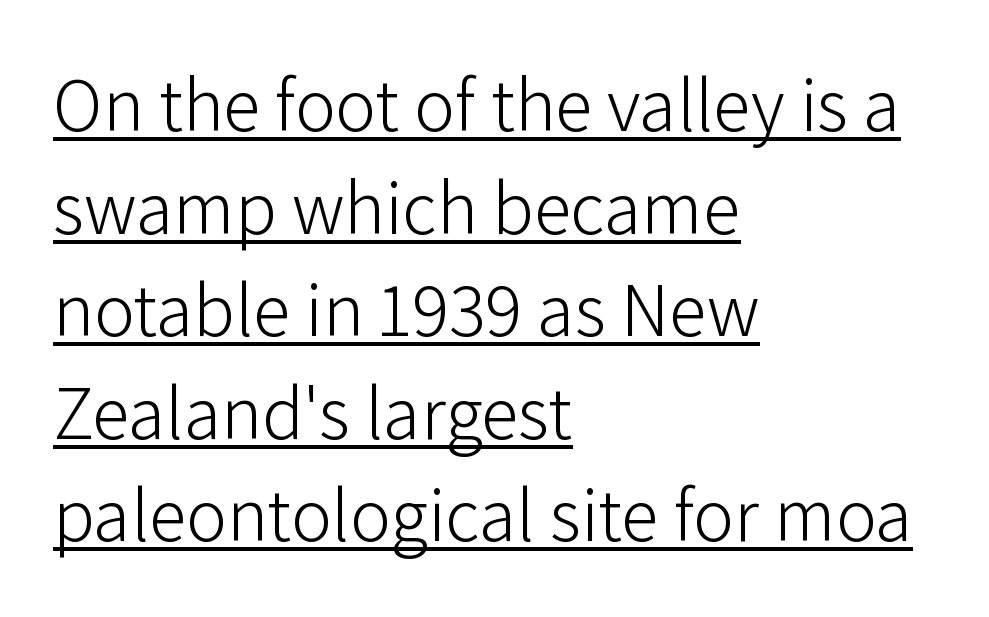
Q: Is the text bold? A: No.
Q: Is the text italic (slanted)? A: No, it is upright.
Q: Is the typeface a serif or a sans-serif typeface? A: Sans-serif.
Q: Is the text underlined? A: Yes.
Q: How is the paragraph aligned? A: Left-aligned.
Q: Is the spacing between letters normal or unusually wide? A: Normal.
Q: Is the spacing between lines tight, normal or loose? A: Normal.
Q: Width (condensed, normal, or wide)? A: Normal.
Q: Stroke contrast? A: Low.
Q: x-height? A: Medium.
Q: Monospaced? A: No.
